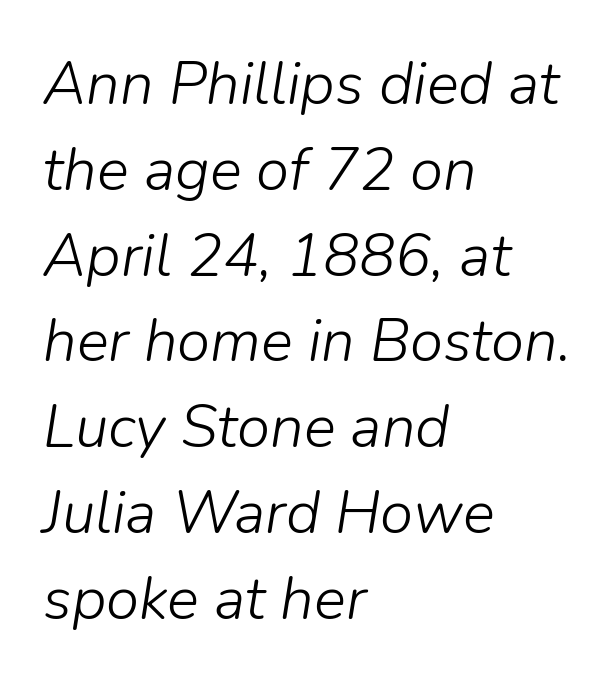
{"italic": "yes", "lean": "right", "slant_degrees": 9, "bold": "no", "weight": "light", "width": "normal", "stroke_contrast": "low", "x_height": "medium", "monospaced": "no", "underline": "no", "align": "left", "line_spacing": "normal", "line_spacing_ratio": 1.43, "letter_spacing": "normal", "letter_spacing_em": 0.0, "glyph_px": 60}
